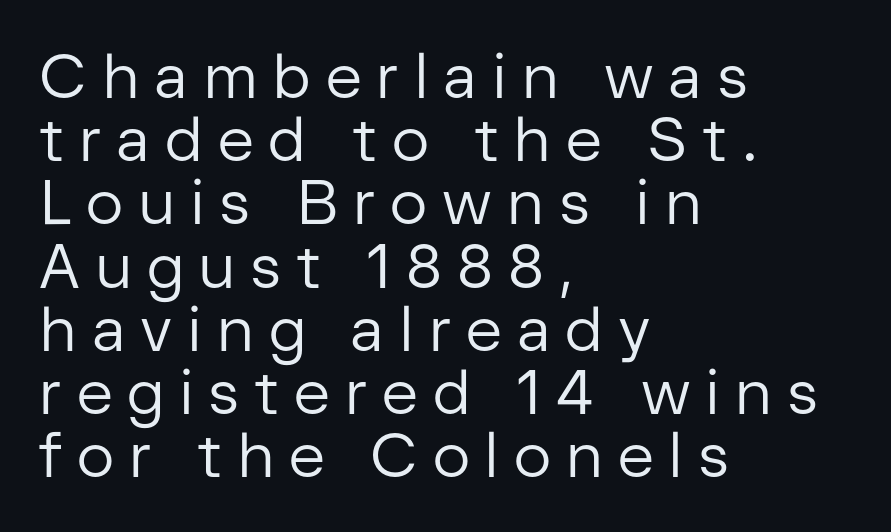
{"serif": "no", "italic": "no", "bold": "no", "weight": "regular", "width": "normal", "stroke_contrast": "low", "x_height": "medium", "monospaced": "no", "underline": "no", "align": "left", "line_spacing": "tight", "line_spacing_ratio": 1.02, "letter_spacing": "wide", "letter_spacing_em": 0.24, "glyph_px": 62}
